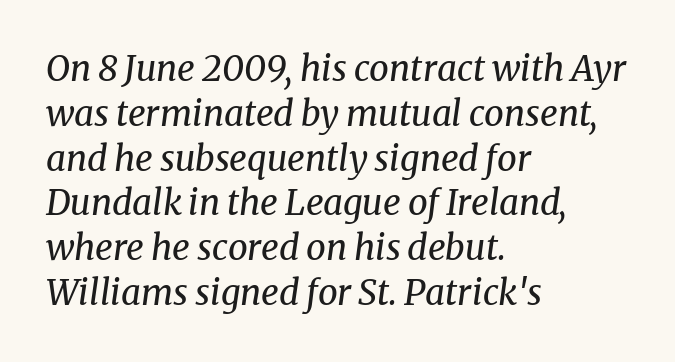
The image shows 35 px regular-weight serif type, italic (leaning right); set left-aligned, normal line spacing (1.28x), normal letter spacing, not underlined; medium stroke contrast and a medium x-height.
